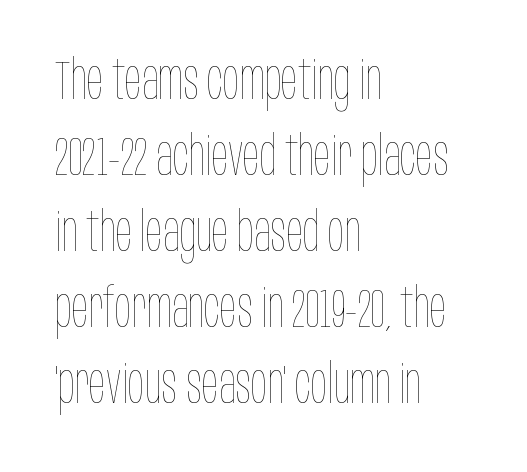
The image shows 55 px thin, condensed type, upright; set left-aligned, normal line spacing (1.38x), normal letter spacing, not underlined; low stroke contrast and a large x-height.
